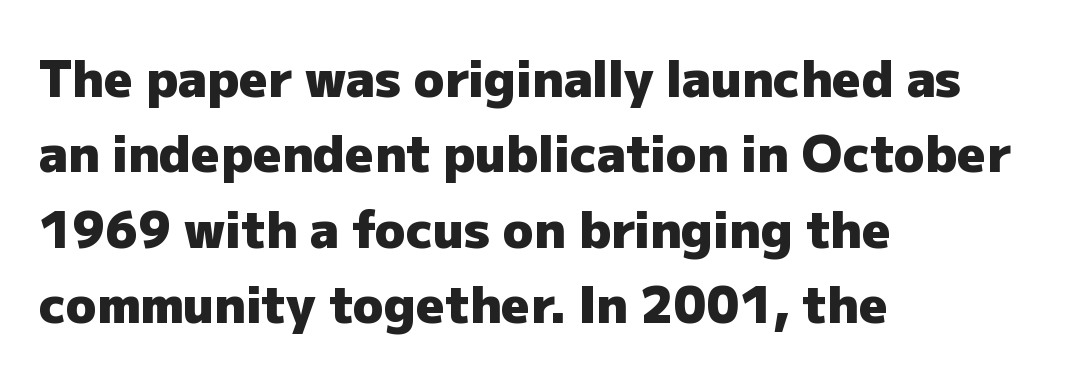
The image shows 50 px heavy sans-serif type, upright; set left-aligned, normal line spacing (1.51x), normal letter spacing, not underlined; low stroke contrast and a medium x-height.
